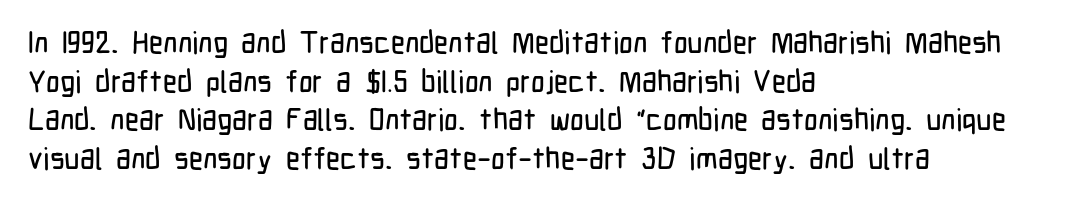
Q: Is the text italic (slanted)? A: No, it is upright.
Q: Is the typeface a serif or a sans-serif typeface? A: Sans-serif.
Q: Is the text underlined? A: No.
Q: How is the paragraph aligned? A: Left-aligned.
Q: Is the spacing between letters normal or unusually wide? A: Normal.
Q: Is the spacing between lines tight, normal or loose? A: Normal.
Q: Width (condensed, normal, or wide)? A: Condensed.
Q: Stroke contrast? A: Low.
Q: x-height? A: Medium.
Q: Monospaced? A: No.
